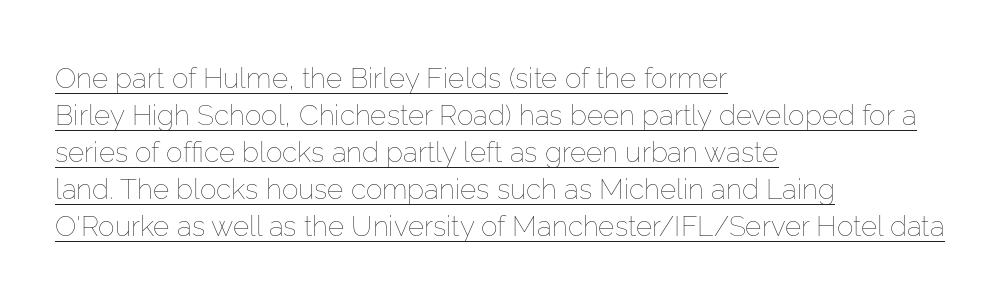
Compared with a centered layout, this one pins lines to the left instead. Designer's note — italics off, roman on. There is no visible air inserted between adjacent glyphs. Normally led — the rows are evenly, conventionally spaced.
